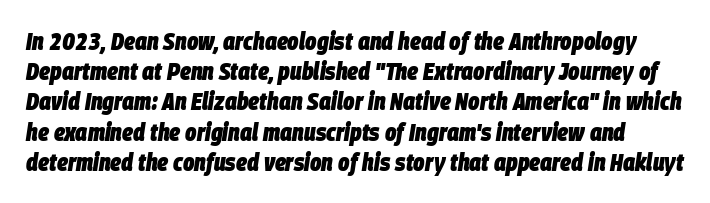
A typesetter would mark this as italic. The horizontal fit of the characters is conventional and even. Just letters on the line, the space beneath them empty. These lines carry a lot of weight — the face is fully bold. Notice how descenders clear the ascenders below comfortably — that's standard leading.
